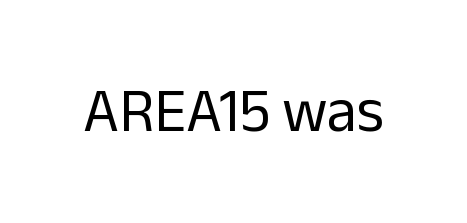
{"serif": "no", "italic": "no", "bold": "no", "weight": "regular", "width": "normal", "stroke_contrast": "low", "x_height": "medium", "monospaced": "no", "underline": "no", "letter_spacing": "normal", "letter_spacing_em": 0.0, "glyph_px": 61}
